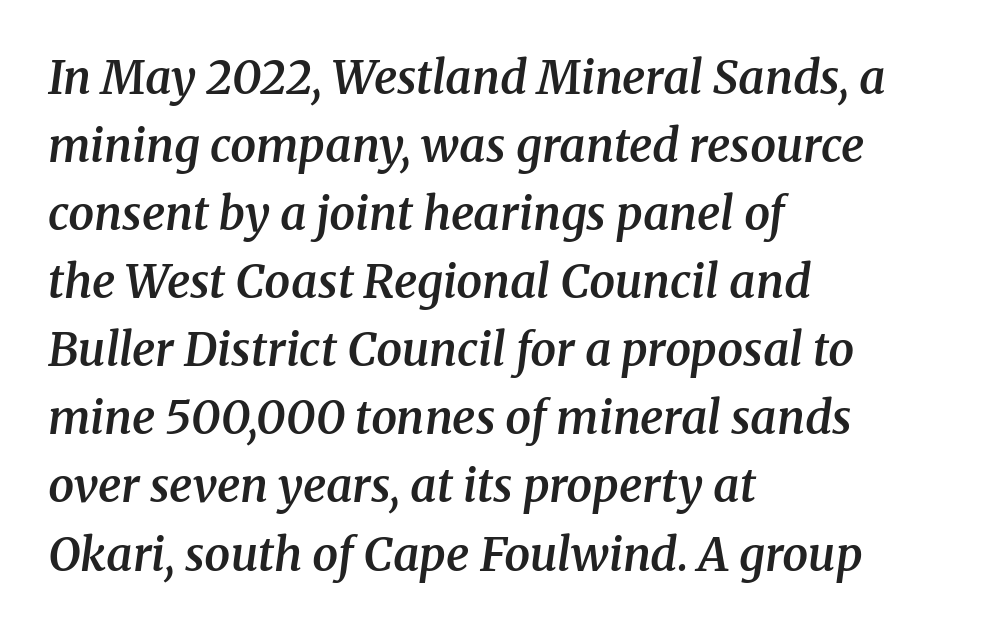
The characters look somewhat weighty, a semibold short of true bold. An italicized treatment has been applied to the whole sample. Successive baselines arrive at the customary interval. Letterform terminals end in serifs throughout the passage. Honestly, the letter spacing is just normal — you wouldn't notice it.
